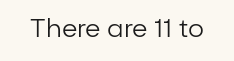
The rendering keeps characters at their native spacing. The font sits on the lighter half of the weight spectrum, regular included. Quick note: underline off. Is there any slant? The stems are plumb.
